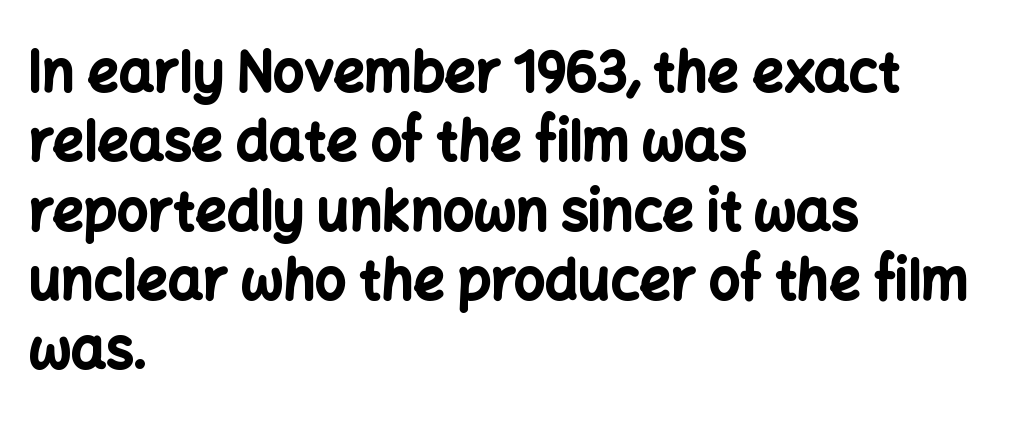
Is there much room between lines? A standard amount, neither cramped nor airy. Leftover space on each line is placed entirely after the last word. A typesetter would mark this as roman, not italic. Students, this is bold: see how much ink each stroke carries.
